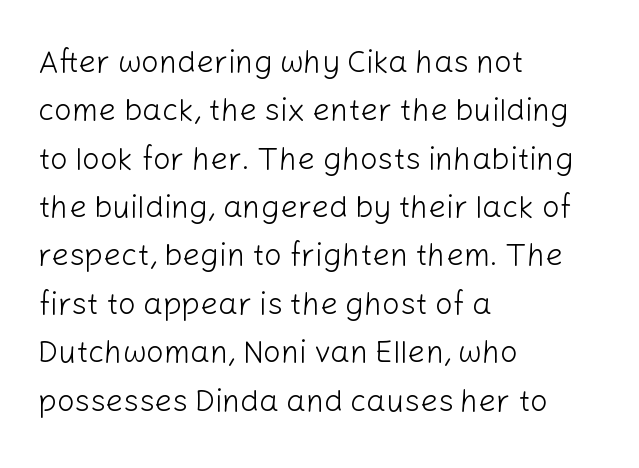
Q: Is the text bold? A: No.
Q: Is the text italic (slanted)? A: No, it is upright.
Q: Is the typeface a serif or a sans-serif typeface? A: Sans-serif.
Q: Is the text underlined? A: No.
Q: How is the paragraph aligned? A: Left-aligned.
Q: Is the spacing between letters normal or unusually wide? A: Normal.
Q: Is the spacing between lines tight, normal or loose? A: Normal.
Q: Width (condensed, normal, or wide)? A: Normal.
Q: Stroke contrast? A: Low.
Q: x-height? A: Medium.
Q: Monospaced? A: No.
